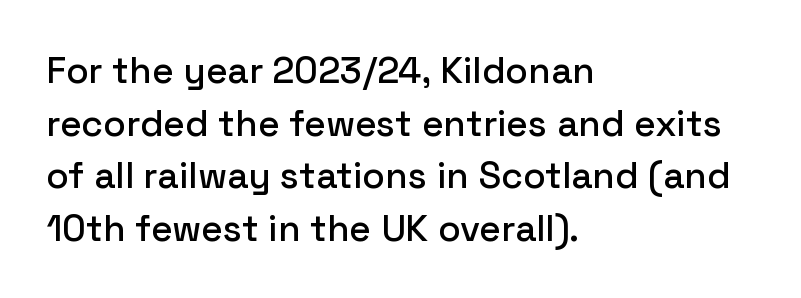
Anything drawn beneath the words? Only blank space. A sans-serif font was chosen for this passage. The type is set solid horizontally, with unmodified tracking. The rag falls on the right side of this text block. Varying glyph widths throughout — classic text-font behaviour.
